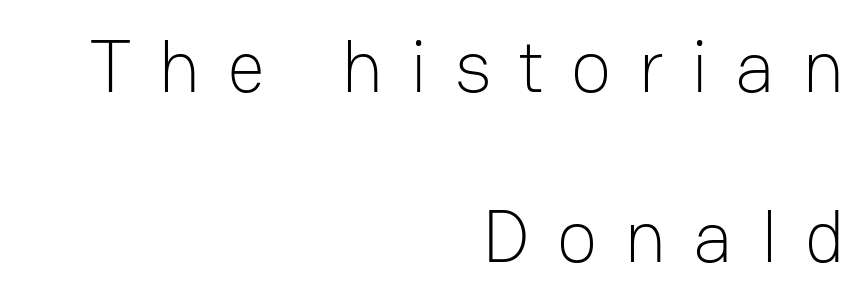
Q: Is the text bold? A: No.
Q: Is the text italic (slanted)? A: No, it is upright.
Q: Is the typeface a serif or a sans-serif typeface? A: Sans-serif.
Q: Is the text underlined? A: No.
Q: How is the paragraph aligned? A: Right-aligned.
Q: Is the spacing between letters normal or unusually wide? A: Unusually wide.
Q: Is the spacing between lines tight, normal or loose? A: Loose.
Q: Width (condensed, normal, or wide)? A: Normal.
Q: Stroke contrast? A: Low.
Q: x-height? A: Medium.
Q: Monospaced? A: No.
